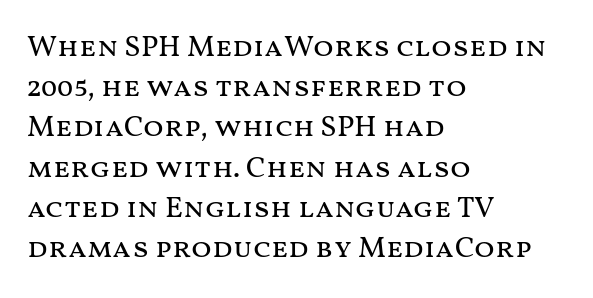
Q: Is the text bold? A: No.
Q: Is the text italic (slanted)? A: No, it is upright.
Q: Is the text underlined? A: No.
Q: How is the paragraph aligned? A: Left-aligned.
Q: Is the spacing between letters normal or unusually wide? A: Normal.
Q: Is the spacing between lines tight, normal or loose? A: Normal.
Q: Width (condensed, normal, or wide)? A: Wide.
Q: Stroke contrast? A: Medium.
Q: x-height? A: Medium.
Q: Monospaced? A: No.
